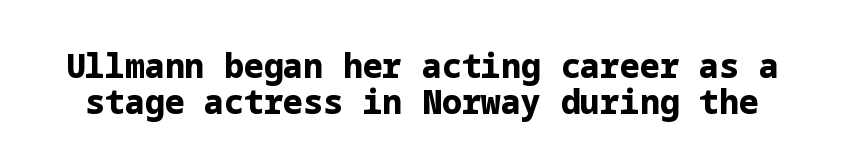
Q: Is the text bold? A: Yes.
Q: Is the text italic (slanted)? A: No, it is upright.
Q: Is the typeface a serif or a sans-serif typeface? A: Sans-serif.
Q: Is the text underlined? A: No.
Q: Is the spacing between letters normal or unusually wide? A: Normal.
Q: Is the spacing between lines tight, normal or loose? A: Tight.
Q: Width (condensed, normal, or wide)? A: Normal.
Q: Stroke contrast? A: Low.
Q: x-height? A: Medium.
